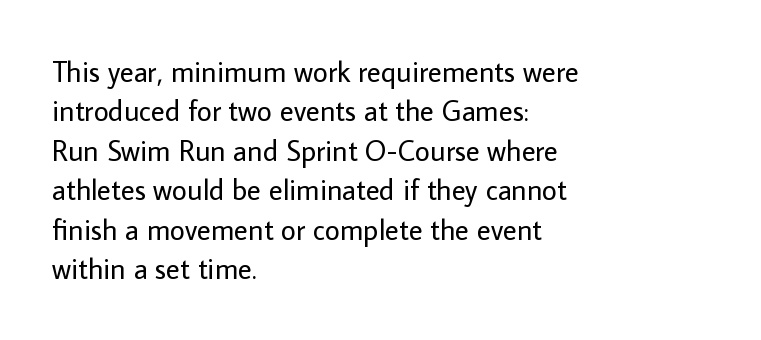
The image shows 29 px regular-weight sans-serif type, upright; set left-aligned, normal line spacing (1.36x), normal letter spacing, not underlined; low stroke contrast and a medium x-height.
